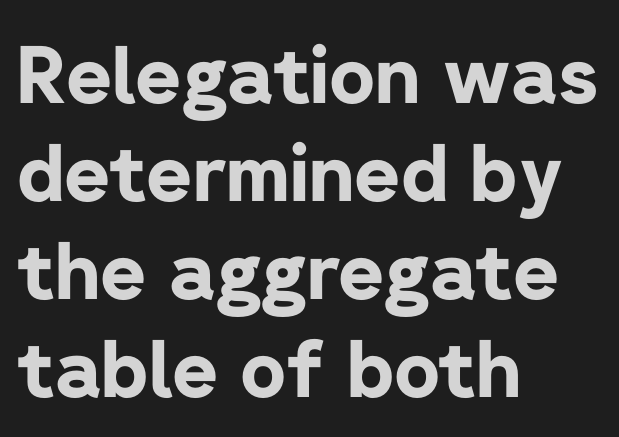
Q: Is the text bold? A: Yes.
Q: Is the text italic (slanted)? A: No, it is upright.
Q: Is the typeface a serif or a sans-serif typeface? A: Sans-serif.
Q: Is the text underlined? A: No.
Q: How is the paragraph aligned? A: Left-aligned.
Q: Is the spacing between letters normal or unusually wide? A: Normal.
Q: Width (condensed, normal, or wide)? A: Normal.
Q: Stroke contrast? A: Low.
Q: x-height? A: Medium.
Q: Monospaced? A: No.
